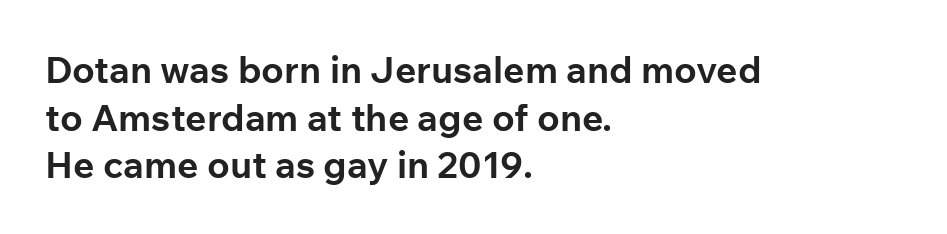
Q: Is the text bold? A: Yes.
Q: Is the text italic (slanted)? A: No, it is upright.
Q: Is the typeface a serif or a sans-serif typeface? A: Sans-serif.
Q: Is the text underlined? A: No.
Q: How is the paragraph aligned? A: Left-aligned.
Q: Is the spacing between letters normal or unusually wide? A: Normal.
Q: Is the spacing between lines tight, normal or loose? A: Normal.
Q: Width (condensed, normal, or wide)? A: Normal.
Q: Stroke contrast? A: Low.
Q: x-height? A: Medium.
Q: Monospaced? A: No.
